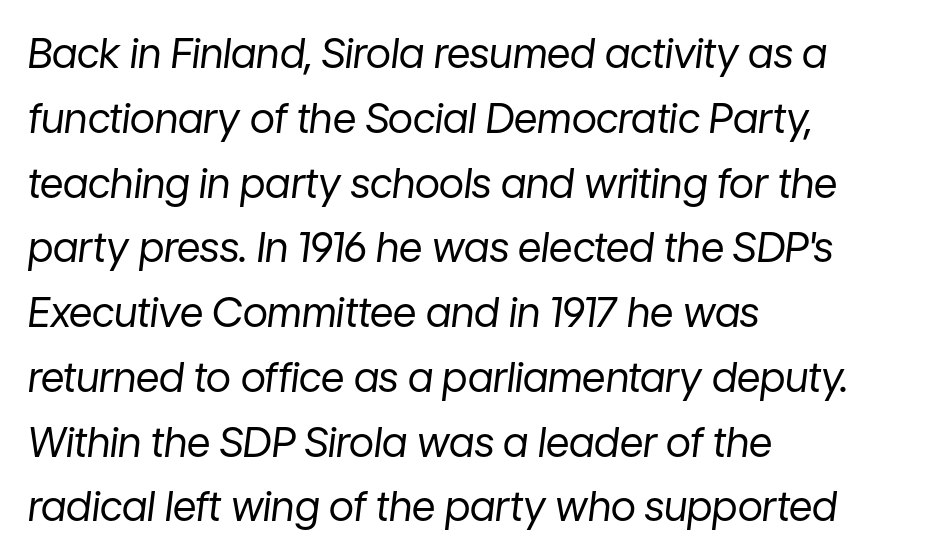
Plain, unruled lines of type. The passage shown stacks its lines at a standard gap. This sample uses an oblique cut, with every glyph tilted off the vertical. Bold? No — there's no thickening of the strokes. Reading down the block, your eye returns to a fixed left position each line.
